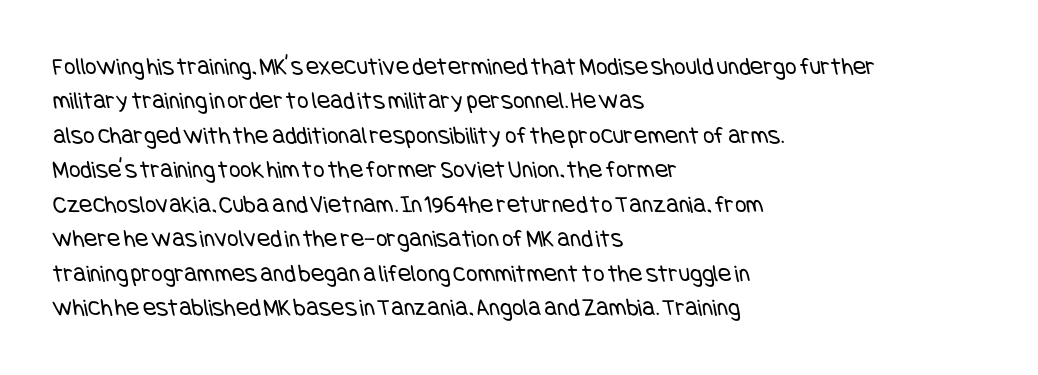
Q: Is the text bold? A: No.
Q: Is the text underlined? A: No.
Q: How is the paragraph aligned? A: Left-aligned.
Q: Is the spacing between letters normal or unusually wide? A: Normal.
Q: Is the spacing between lines tight, normal or loose? A: Normal.
